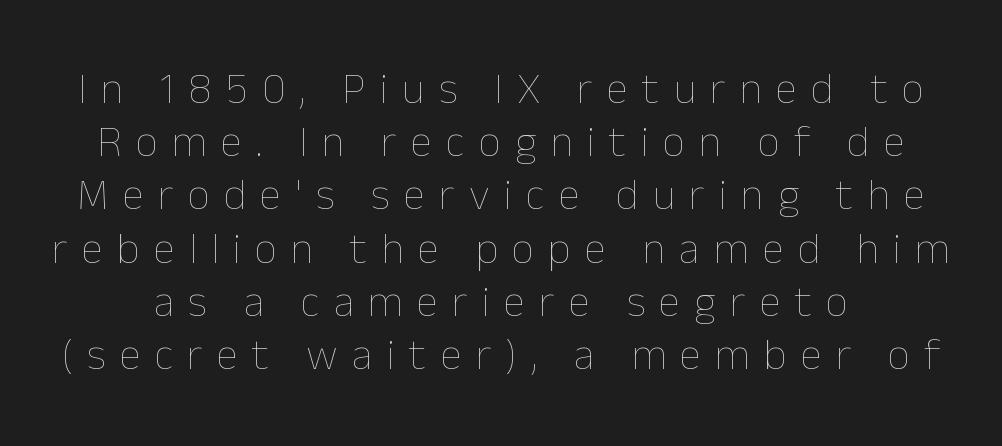
{"italic": "no", "bold": "no", "weight": "thin", "width": "normal", "stroke_contrast": "low", "x_height": "medium", "monospaced": "no", "underline": "no", "line_spacing_ratio": 1.21, "letter_spacing": "wide", "letter_spacing_em": 0.32, "glyph_px": 44}
